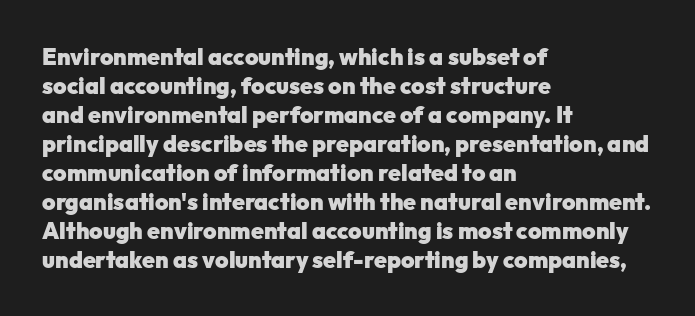
{"italic": "no", "bold": "yes", "underline": "no", "align": "left", "line_spacing": "normal", "line_spacing_ratio": 1.26, "letter_spacing": "normal", "letter_spacing_em": 0.0, "glyph_px": 23}
